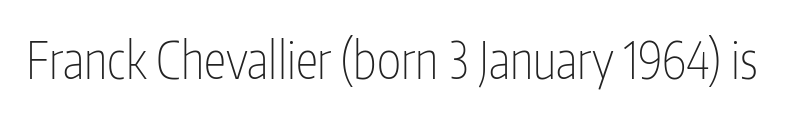
{"serif": "no", "italic": "no", "bold": "no", "weight": "thin", "width": "condensed", "stroke_contrast": "low", "x_height": "medium", "monospaced": "no", "underline": "no", "letter_spacing": "normal", "letter_spacing_em": 0.0, "glyph_px": 51}
